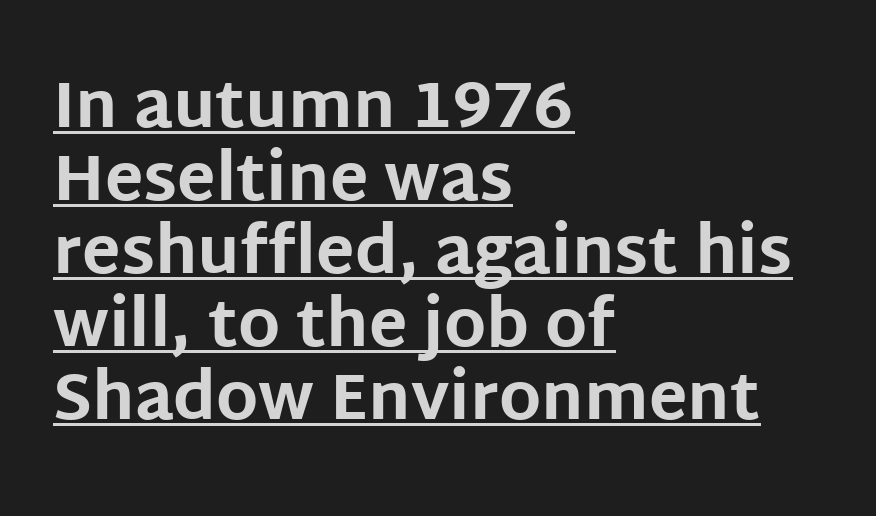
Q: Is the text bold? A: Yes.
Q: Is the text italic (slanted)? A: No, it is upright.
Q: Is the typeface a serif or a sans-serif typeface? A: Sans-serif.
Q: Is the text underlined? A: Yes.
Q: How is the paragraph aligned? A: Left-aligned.
Q: Is the spacing between letters normal or unusually wide? A: Normal.
Q: Is the spacing between lines tight, normal or loose? A: Tight.
Q: Width (condensed, normal, or wide)? A: Normal.
Q: Stroke contrast? A: Low.
Q: x-height? A: Large.
Q: Monospaced? A: No.
